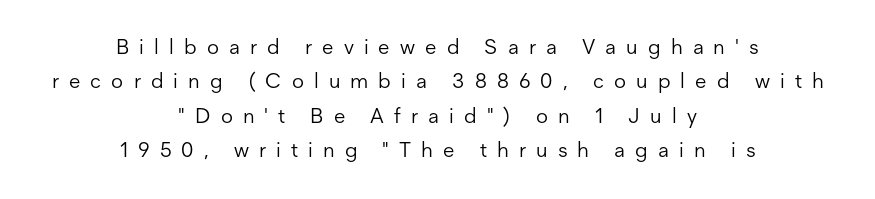
Quick note: not italic, upright. The gap between lines stays unmarked. A light-to-regular cut is what we see here. In terms of letterspacing, this is a distinctly airy, spread setting. Horizontal bands of white between lines are of average thickness. The rag falls on both sides of this text block equally.
